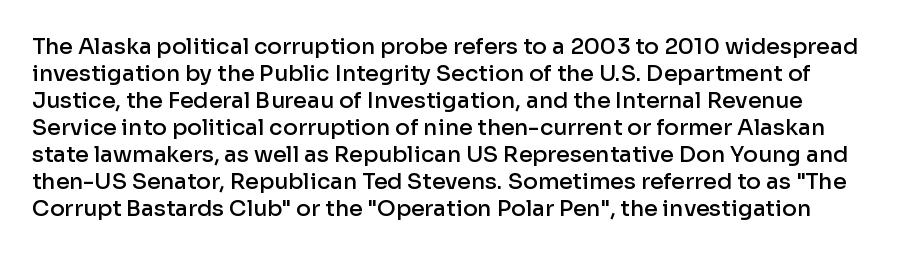
A fair bit of extra ink — the face is semibold, not bold. Rule under the text: the space is simply empty. The font's upright variant was chosen for this text. Caption: standard tracking, unaltered.
